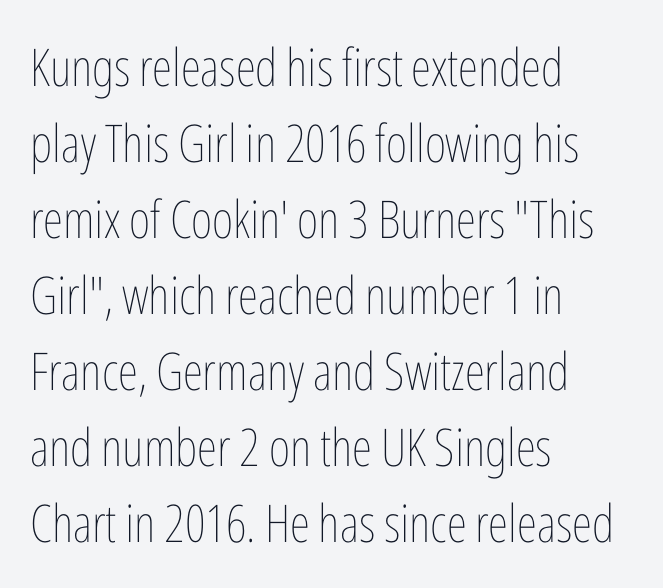
Q: Is the text bold? A: No.
Q: Is the text italic (slanted)? A: No, it is upright.
Q: Is the text underlined? A: No.
Q: How is the paragraph aligned? A: Left-aligned.
Q: Is the spacing between letters normal or unusually wide? A: Normal.
Q: Is the spacing between lines tight, normal or loose? A: Normal.
Q: Width (condensed, normal, or wide)? A: Condensed.
Q: Stroke contrast? A: Low.
Q: x-height? A: Medium.
Q: Monospaced? A: No.
